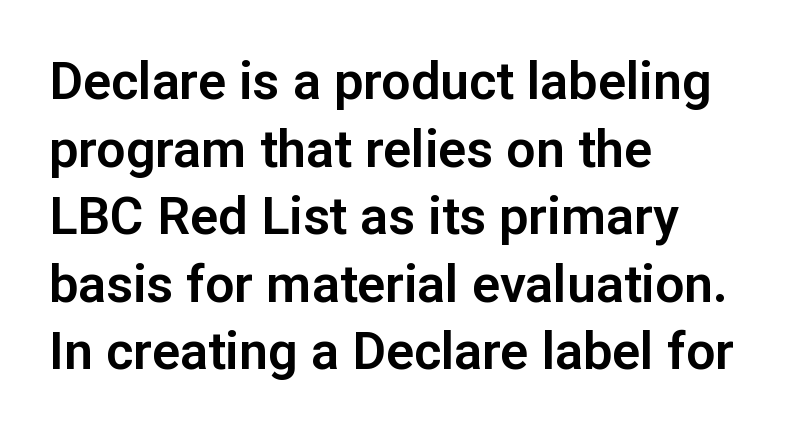
The passage shown is typed in a proportional face where columns would drift. Vertically, the passage feels balanced, rows spaced as you'd expect. The text block is weighted toward the left margin, trailing off unevenly rightward. These lines are composed in type without serifs. Standard letterfit; no display-style spreading of the glyphs. Quick note: not italic, upright.
